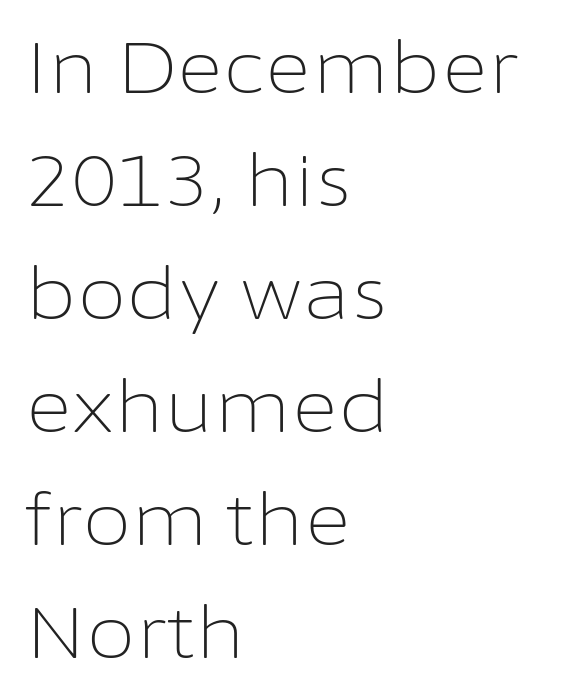
The image shows 72 px light sans-serif type, upright; set left-aligned, normal line spacing (1.57x), normal letter spacing, not underlined; low stroke contrast and a medium x-height.
